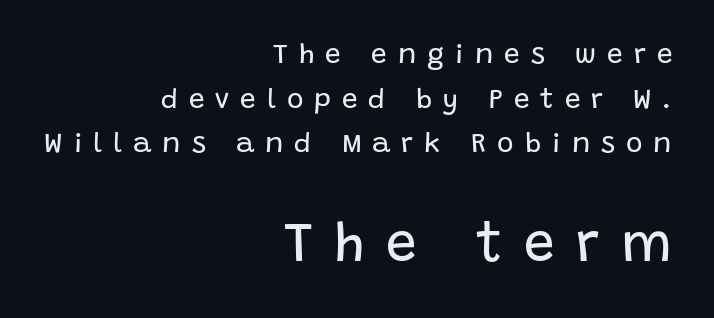
{"serif": "no", "italic": "no", "bold": "no", "weight": "regular", "width": "normal", "stroke_contrast": "low", "x_height": "large", "monospaced": "no", "underline": "no", "align": "right", "line_spacing": "normal", "line_spacing_ratio": 1.59, "letter_spacing": "wide", "letter_spacing_em": 0.39, "larger_block": "second", "size_ratio": 1.96, "glyph_px": 55}
